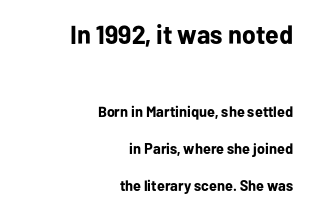
Teacher's note: observe the even right margin — that is flush-right alignment. Anything drawn beneath the words? Only blank space. Which of the two is more prominent by size? The first, at the top. I'd describe the lettering as bold — thick and assertive. The face used here is rendered with its standard letterfit. When letters stand straight like this, we call the style roman or upright.
